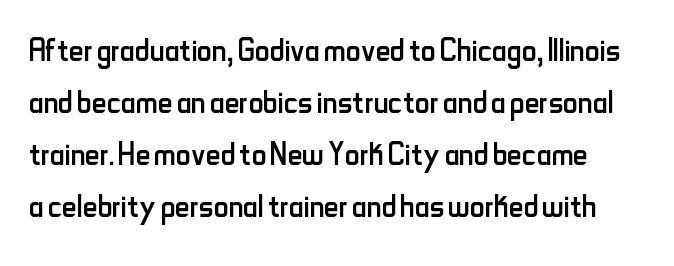
The image shows 41 px regular-weight, condensed sans-serif type, upright; set normal line spacing (1.27x), normal letter spacing, not underlined; low stroke contrast and a small x-height.
